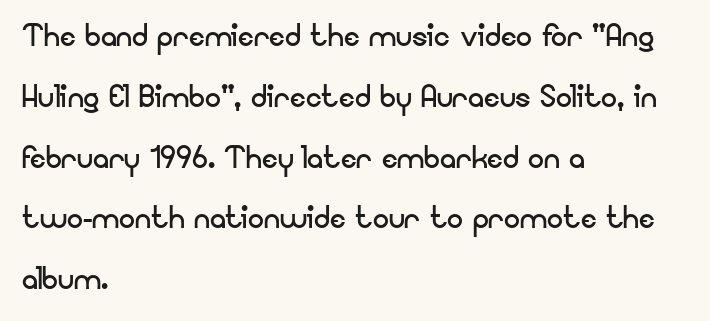
Q: Is the text bold? A: No.
Q: Is the text italic (slanted)? A: No, it is upright.
Q: Is the typeface a serif or a sans-serif typeface? A: Sans-serif.
Q: Is the text underlined? A: No.
Q: How is the paragraph aligned? A: Left-aligned.
Q: Is the spacing between letters normal or unusually wide? A: Normal.
Q: Is the spacing between lines tight, normal or loose? A: Normal.
Q: Width (condensed, normal, or wide)? A: Normal.
Q: Stroke contrast? A: Low.
Q: x-height? A: Small.
Q: Monospaced? A: No.
